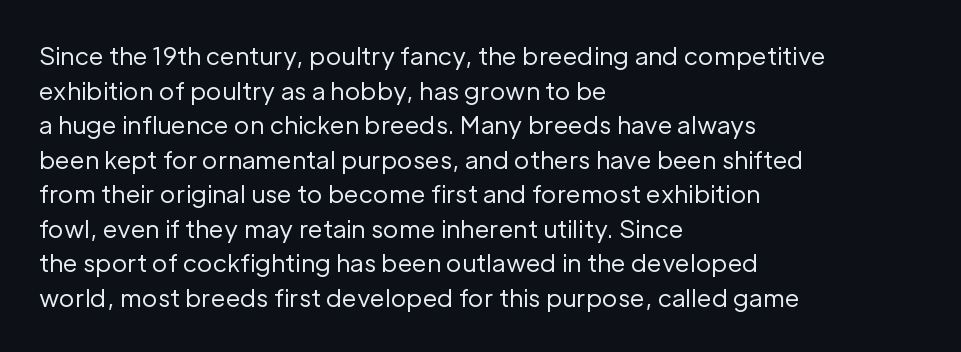
Regarding leading, the lines here are spaced in the standard way. The letters look calm and open, with moderate or lighter stems. Layout note: lines flush left. The rendering keeps characters at their native spacing. The lettering stays uniformly vertical, giving the passage a roman look. Underline: absent.
